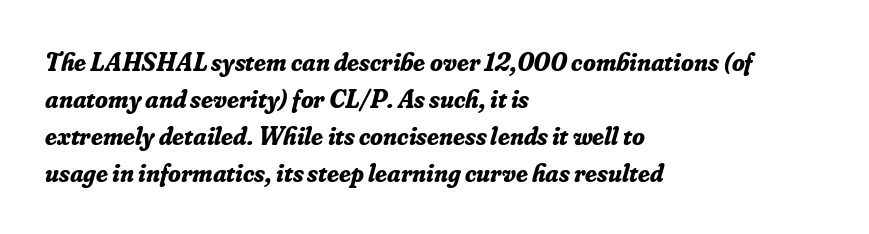
{"italic": "yes", "lean": "right", "slant_degrees": 16, "bold": "yes", "underline": "no", "align": "left", "line_spacing": "normal", "line_spacing_ratio": 1.42, "letter_spacing": "normal", "letter_spacing_em": 0.0, "glyph_px": 26}
